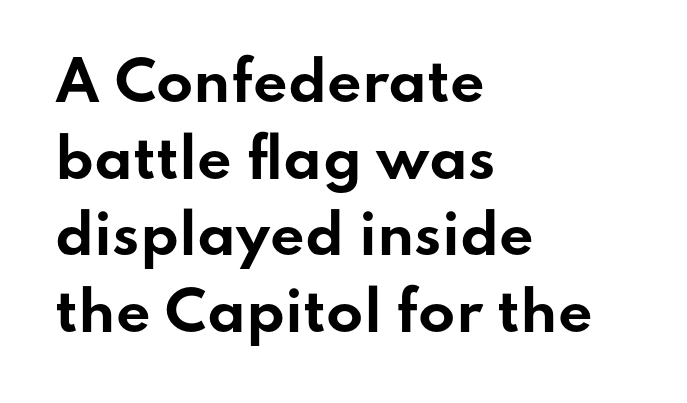
The image shows 54 px bold, wide sans-serif type, upright; set left-aligned, normal line spacing (1.42x), normal letter spacing, not underlined; low stroke contrast and a small x-height.
